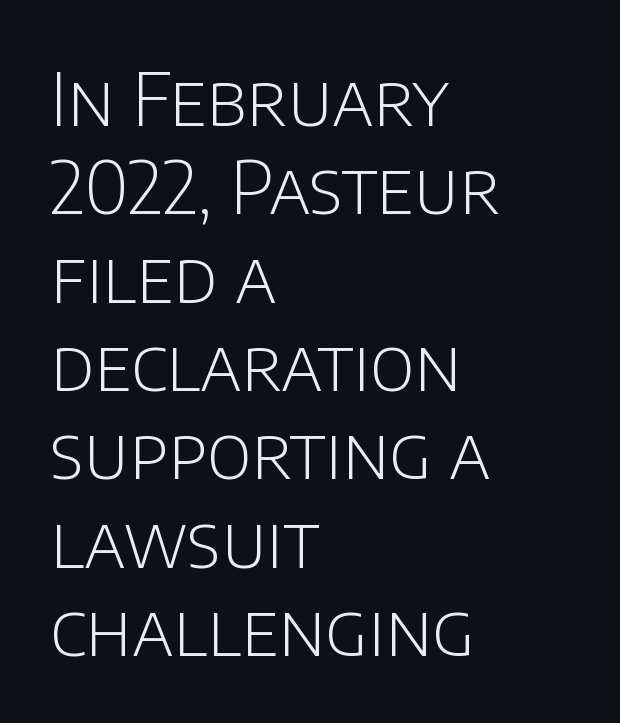
Q: Is the text bold? A: No.
Q: Is the text italic (slanted)? A: No, it is upright.
Q: Is the typeface a serif or a sans-serif typeface? A: Sans-serif.
Q: Is the text underlined? A: No.
Q: How is the paragraph aligned? A: Left-aligned.
Q: Is the spacing between letters normal or unusually wide? A: Normal.
Q: Width (condensed, normal, or wide)? A: Normal.
Q: Stroke contrast? A: Low.
Q: x-height? A: Large.
Q: Monospaced? A: No.
